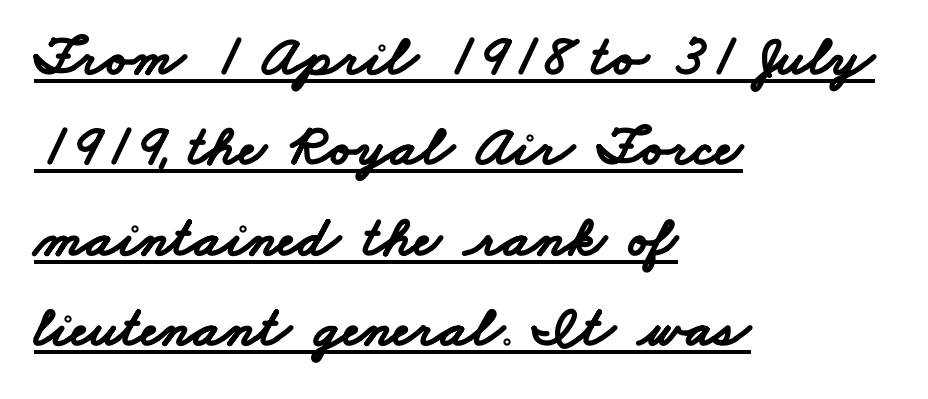
{"serif": "no", "bold": "yes", "weight": "bold", "width": "wide", "stroke_contrast": "low", "x_height": "small", "monospaced": "no", "underline": "yes", "align": "left", "line_spacing": "normal", "line_spacing_ratio": 1.56, "letter_spacing": "normal", "letter_spacing_em": 0.0, "glyph_px": 58}
